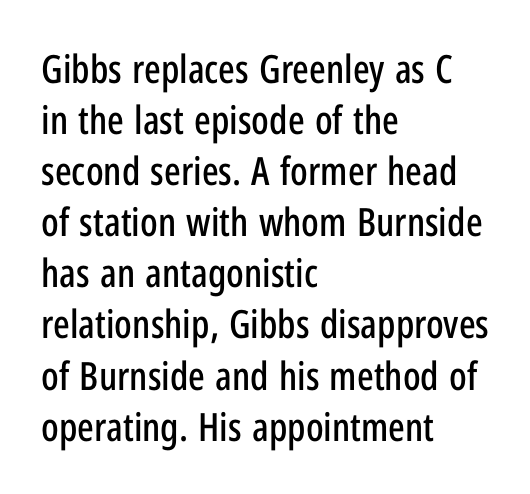
The image shows 39 px condensed sans-serif type, upright; set left-aligned, normal line spacing (1.31x), normal letter spacing, not underlined; low stroke contrast and a medium x-height.
